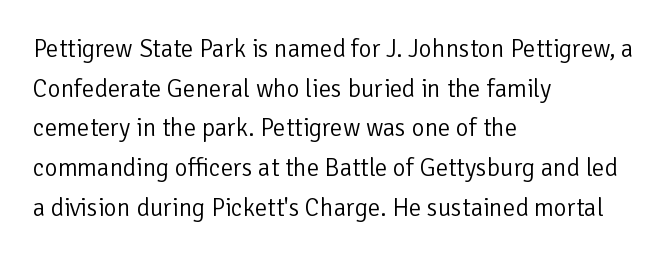
The image shows 25 px text type, upright; set left-aligned, normal line spacing (1.59x), normal letter spacing, not underlined.
